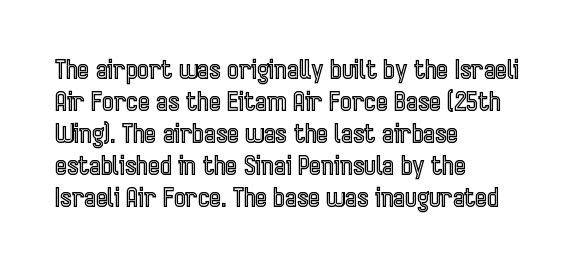
Q: Is the text italic (slanted)? A: No, it is upright.
Q: Is the text underlined? A: No.
Q: How is the paragraph aligned? A: Left-aligned.
Q: Is the spacing between letters normal or unusually wide? A: Normal.
Q: Is the spacing between lines tight, normal or loose? A: Normal.
